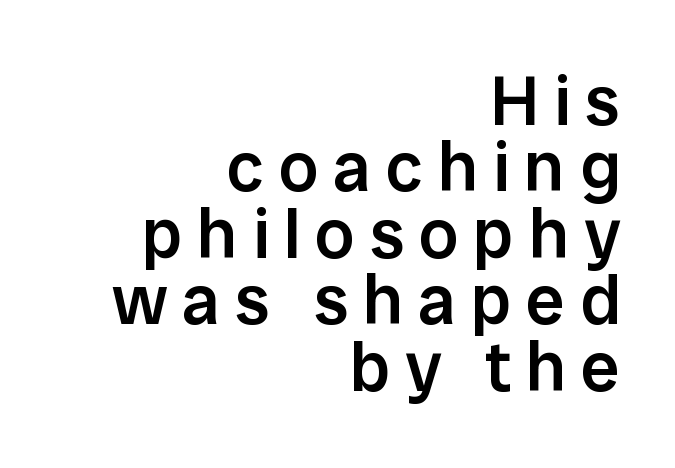
The image shows 70 px semibold sans-serif type, upright; set right-aligned, tight line spacing (0.95x), unusually wide letter spacing (+0.21 em), not underlined; low stroke contrast and a medium x-height.
